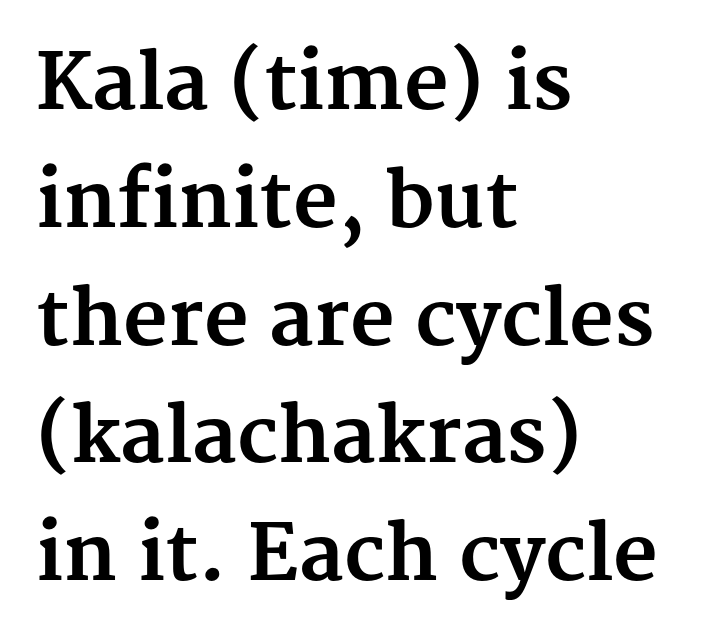
Q: Is the text bold? A: Yes.
Q: Is the text italic (slanted)? A: No, it is upright.
Q: Is the typeface a serif or a sans-serif typeface? A: Serif.
Q: Is the text underlined? A: No.
Q: How is the paragraph aligned? A: Left-aligned.
Q: Is the spacing between letters normal or unusually wide? A: Normal.
Q: Is the spacing between lines tight, normal or loose? A: Normal.
Q: Width (condensed, normal, or wide)? A: Normal.
Q: Stroke contrast? A: Medium.
Q: x-height? A: Medium.
Q: Monospaced? A: No.
